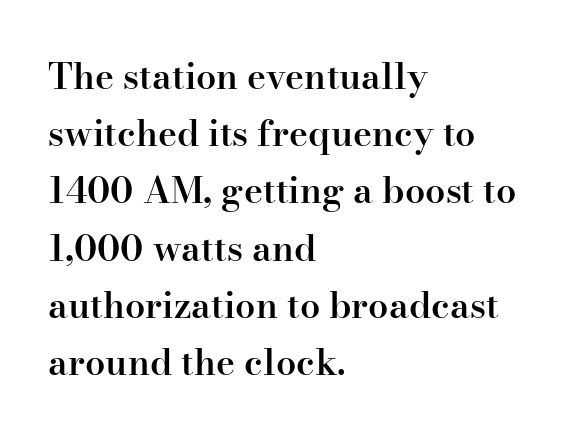
Semibold letterforms, between regular and bold. A typesetter would label this face a serif. Summary of vertical rhythm: regular, with standard interline spacing. The lettering holds an erect, upright posture throughout.
